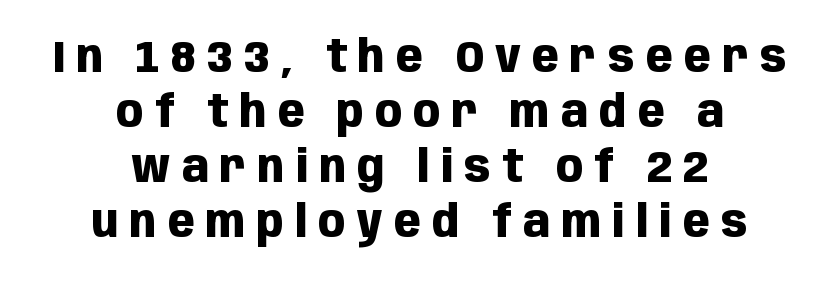
{"serif": "no", "italic": "no", "bold": "yes", "weight": "heavy", "width": "condensed", "stroke_contrast": "low", "x_height": "large", "monospaced": "no", "underline": "no", "align": "center", "line_spacing": "normal", "line_spacing_ratio": 1.25, "letter_spacing": "wide", "letter_spacing_em": 0.26, "glyph_px": 44}
